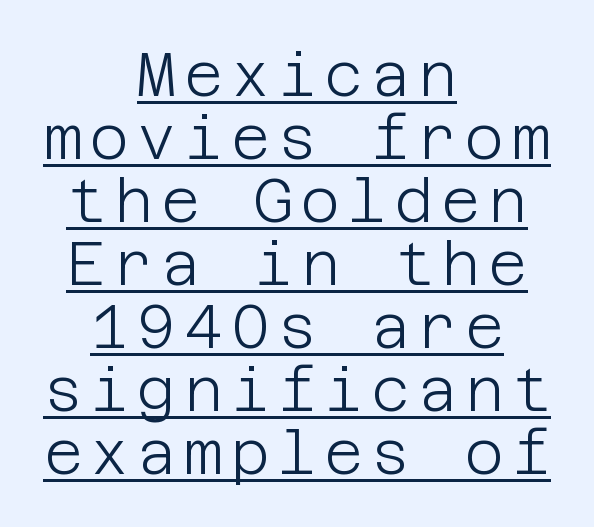
{"serif": "no", "italic": "no", "bold": "no", "weight": "light", "width": "normal", "stroke_contrast": "low", "x_height": "large", "underline": "yes", "align": "center", "line_spacing": "tight", "line_spacing_ratio": 1.05, "glyph_px": 60}
